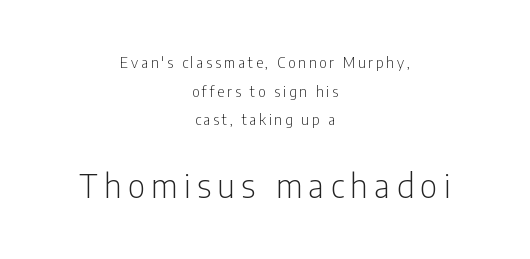
The image shows 32 px light, condensed sans-serif type, upright; set centered, loose line spacing (2.05x), unusually wide letter spacing (+0.2 em), not underlined; the second (bottom) block is 2.29x larger; low stroke contrast and a medium x-height.
